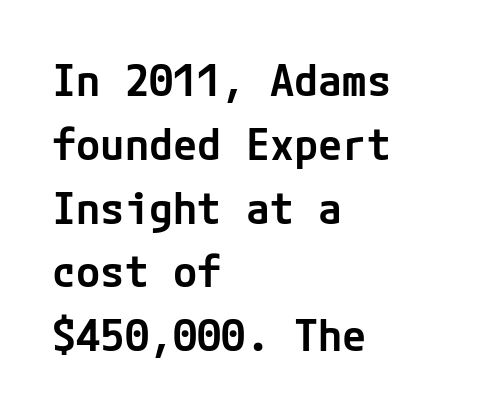
The image shows 44 px semibold sans-serif type, upright; set left-aligned, normal line spacing (1.45x), normal letter spacing, not underlined; low stroke contrast and a medium x-height.
